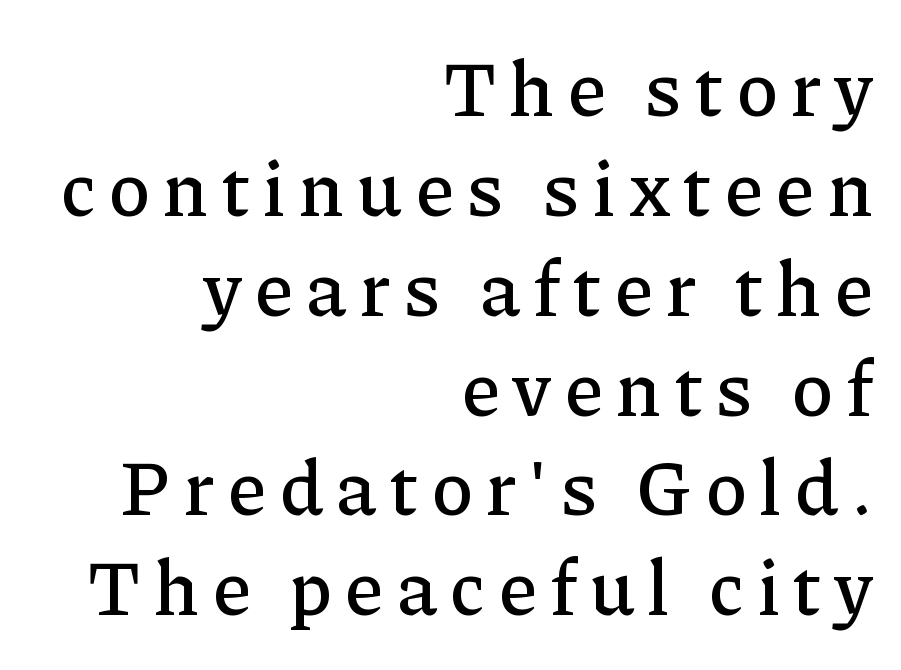
Q: Is the text italic (slanted)? A: No, it is upright.
Q: Is the typeface a serif or a sans-serif typeface? A: Serif.
Q: Is the text underlined? A: No.
Q: How is the paragraph aligned? A: Right-aligned.
Q: Is the spacing between lines tight, normal or loose? A: Normal.
Q: Width (condensed, normal, or wide)? A: Normal.
Q: Stroke contrast? A: Low.
Q: x-height? A: Medium.
Q: Monospaced? A: No.
